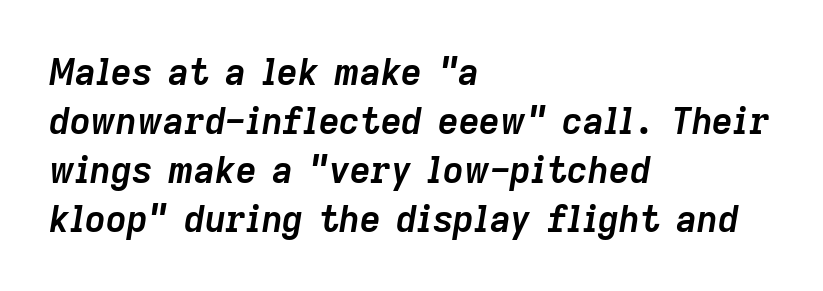
Q: Is the text bold? A: Yes.
Q: Is the text italic (slanted)? A: Yes, it leans right by about 9 degrees.
Q: Is the text underlined? A: No.
Q: How is the paragraph aligned? A: Left-aligned.
Q: Is the spacing between letters normal or unusually wide? A: Normal.
Q: Is the spacing between lines tight, normal or loose? A: Normal.
Q: Width (condensed, normal, or wide)? A: Normal.
Q: Stroke contrast? A: Low.
Q: x-height? A: Medium.
Q: Monospaced? A: No.
